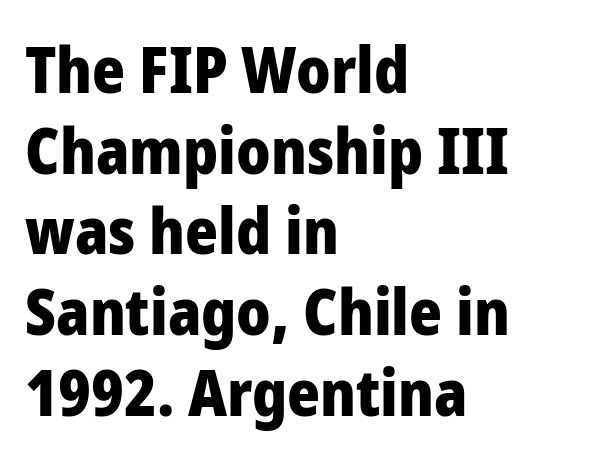
The passage shown is not underscored anywhere. Summary of vertical rhythm: regular, with standard interline spacing. Every character sits straight up, as roman type does. These words are printed bold, with thick strokes throughout. The face used here is rendered with its standard letterfit. The letters advance in unequal steps, a hallmark of proportional type.
